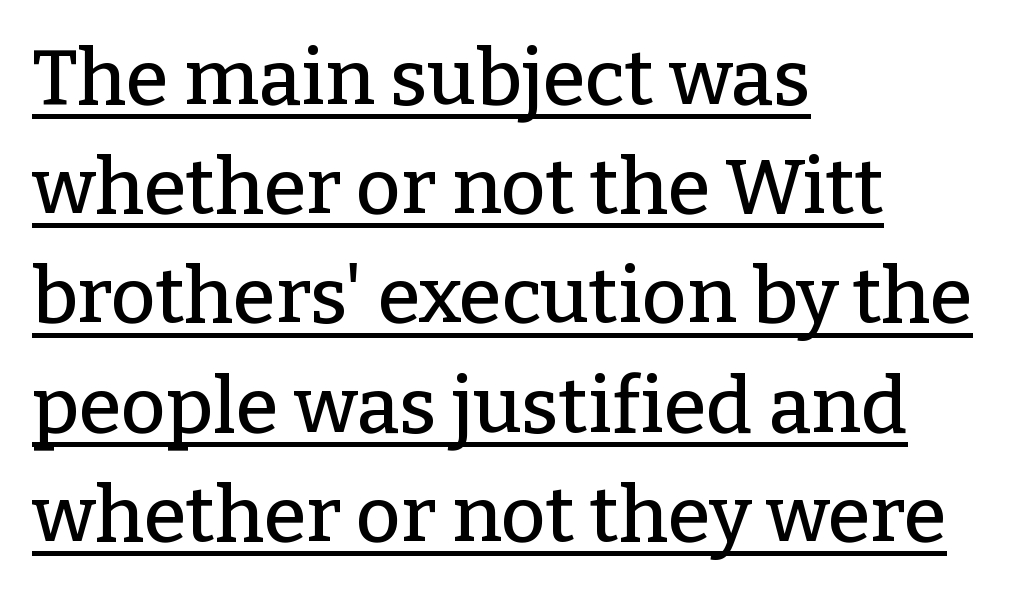
The image shows 78 px serif type, upright; set left-aligned, normal line spacing (1.4x), normal letter spacing, underlined; low stroke contrast and a medium x-height.
